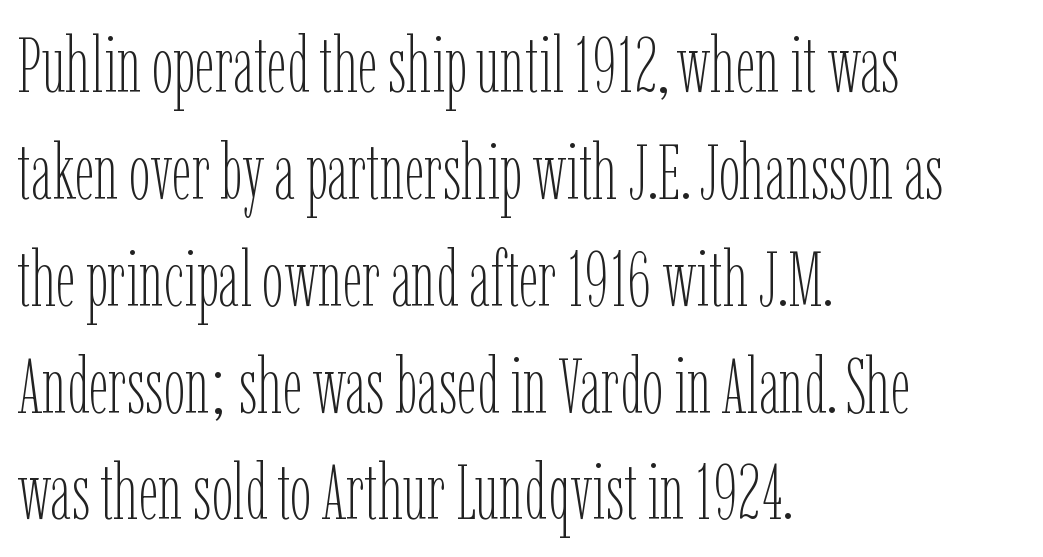
Q: Is the text bold? A: No.
Q: Is the text italic (slanted)? A: No, it is upright.
Q: Is the text underlined? A: No.
Q: How is the paragraph aligned? A: Left-aligned.
Q: Is the spacing between letters normal or unusually wide? A: Normal.
Q: Is the spacing between lines tight, normal or loose? A: Normal.
Q: Width (condensed, normal, or wide)? A: Condensed.
Q: Stroke contrast? A: Low.
Q: x-height? A: Medium.
Q: Monospaced? A: No.
